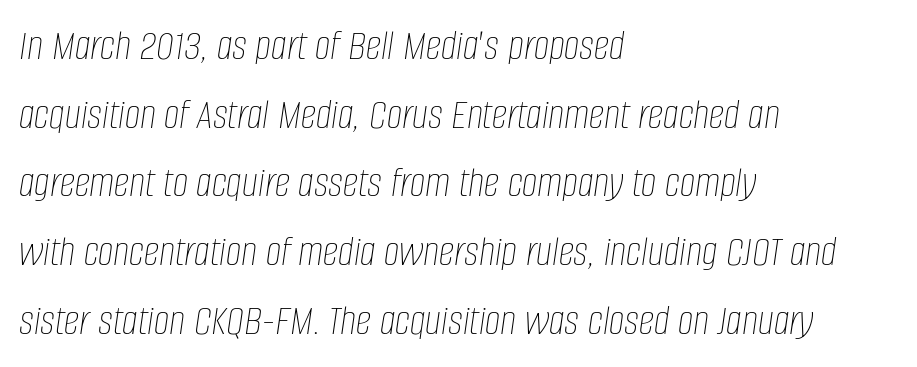
Q: Is the text bold? A: No.
Q: Is the text italic (slanted)? A: Yes, it leans right by about 8 degrees.
Q: Is the text underlined? A: No.
Q: How is the paragraph aligned? A: Left-aligned.
Q: Is the spacing between letters normal or unusually wide? A: Normal.
Q: Is the spacing between lines tight, normal or loose? A: Normal.
Q: Width (condensed, normal, or wide)? A: Condensed.
Q: Stroke contrast? A: Low.
Q: x-height? A: Large.
Q: Monospaced? A: No.
